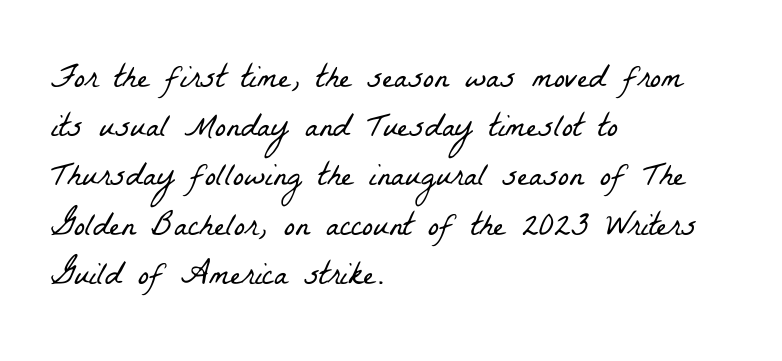
No heavy texture on the line: the type isn't bold. Horizontal bands of white between lines are of average thickness. Letters rest on an invisible, unmarked baseline. The ragged edge is on the right, which tells us the setting is flush left. Character widths vary here, with narrow letters taking less room than wide ones. This sample uses plain, unmodified letter spacing.
